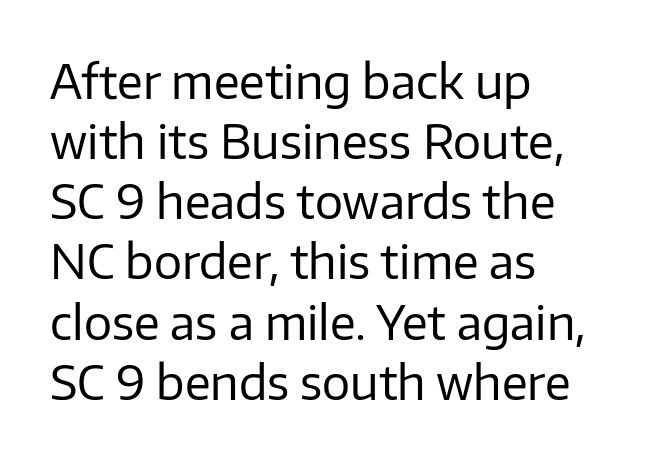
The image shows 47 px regular-weight sans-serif type, upright; set left-aligned, normal line spacing (1.28x), normal letter spacing, not underlined; low stroke contrast and a medium x-height.
